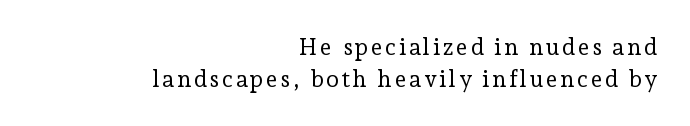
The image shows 23 px text type, upright; set right-aligned, normal line spacing (1.37x), not underlined.
